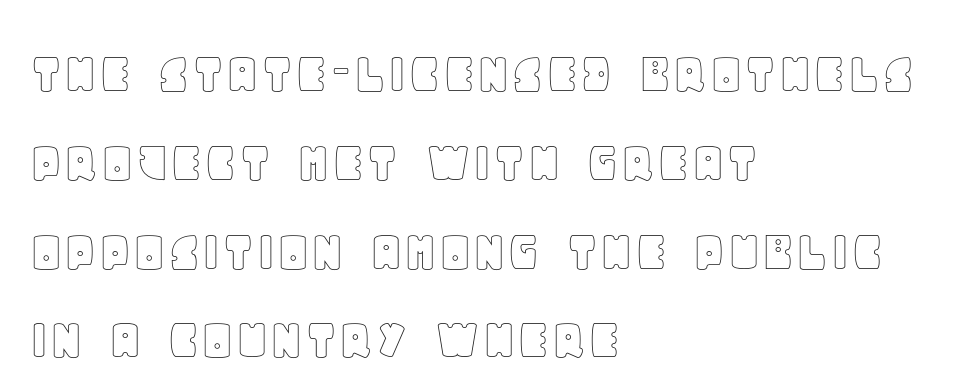
Q: Is the text italic (slanted)? A: No, it is upright.
Q: Is the text underlined? A: No.
Q: How is the paragraph aligned? A: Left-aligned.
Q: Is the spacing between letters normal or unusually wide? A: Normal.
Q: Is the spacing between lines tight, normal or loose? A: Normal.
Q: Width (condensed, normal, or wide)? A: Normal.
Q: x-height? A: Large.
Q: Monospaced? A: No.
